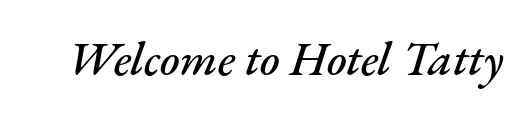
The words here are not underlined. In terms of posture, this sample is oblique. Varying glyph widths throughout — classic text-font behaviour. Nobody touched the tracking dial on this one.
